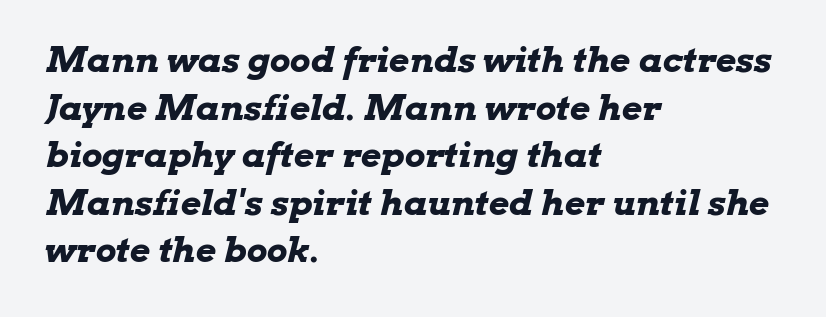
{"italic": "yes", "lean": "right", "slant_degrees": 13, "bold": "yes", "weight": "bold", "width": "wide", "stroke_contrast": "low", "x_height": "medium", "monospaced": "no", "underline": "no", "align": "left", "line_spacing": "normal", "line_spacing_ratio": 1.36, "letter_spacing": "normal", "letter_spacing_em": 0.0, "glyph_px": 35}
